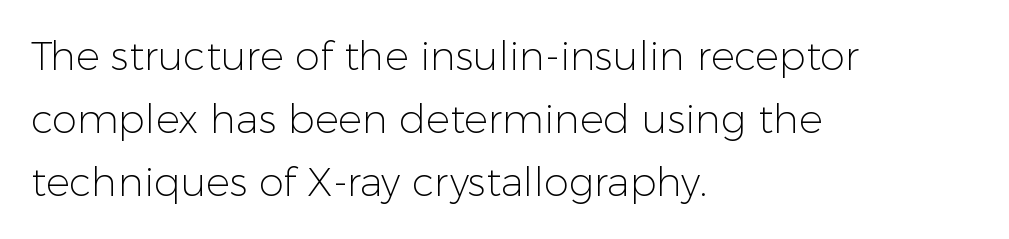
The image shows 40 px light sans-serif type, upright; set left-aligned, normal line spacing (1.58x), normal letter spacing, not underlined; low stroke contrast and a medium x-height.
